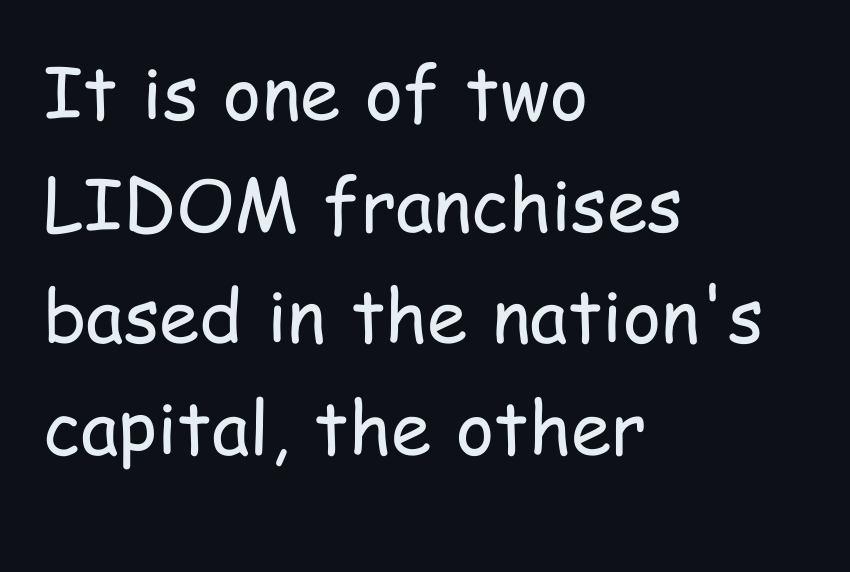
{"serif": "no", "italic": "no", "bold": "no", "weight": "regular", "width": "condensed", "stroke_contrast": "low", "x_height": "medium", "monospaced": "no", "underline": "no", "align": "left", "line_spacing": "normal", "line_spacing_ratio": 1.53, "letter_spacing": "normal", "letter_spacing_em": 0.0, "glyph_px": 73}
